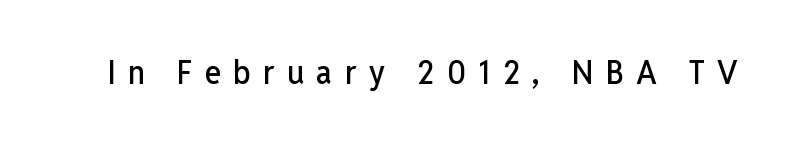
The image shows 34 px condensed sans-serif type, upright; set unusually wide letter spacing (+0.36 em), not underlined; low stroke contrast and a medium x-height.
